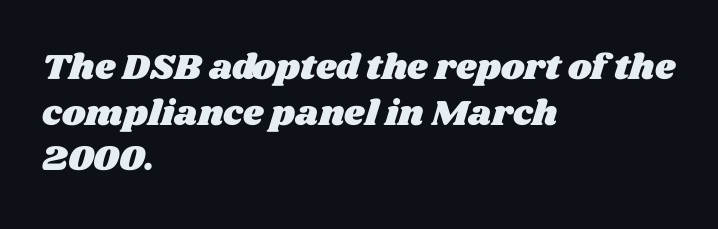
Q: Is the text underlined? A: No.
Q: How is the paragraph aligned? A: Left-aligned.
Q: Is the spacing between letters normal or unusually wide? A: Normal.
Q: Is the spacing between lines tight, normal or loose? A: Normal.
Q: Width (condensed, normal, or wide)? A: Wide.
Q: Stroke contrast? A: Medium.
Q: x-height? A: Large.
Q: Monospaced? A: No.
